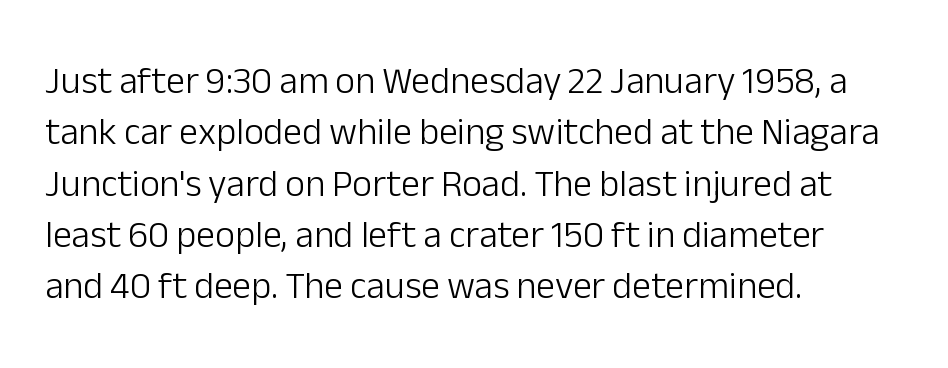
{"serif": "no", "italic": "no", "bold": "no", "weight": "light", "width": "normal", "stroke_contrast": "low", "x_height": "medium", "monospaced": "no", "underline": "no", "align": "left", "line_spacing": "normal", "line_spacing_ratio": 1.35, "letter_spacing": "normal", "letter_spacing_em": 0.0, "glyph_px": 38}
